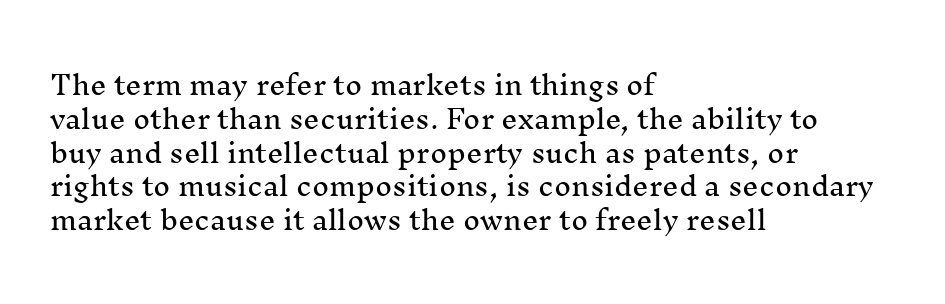
{"italic": "no", "underline": "no", "align": "left", "line_spacing": "normal", "line_spacing_ratio": 1.3, "letter_spacing": "normal", "letter_spacing_em": 0.0, "glyph_px": 26}
